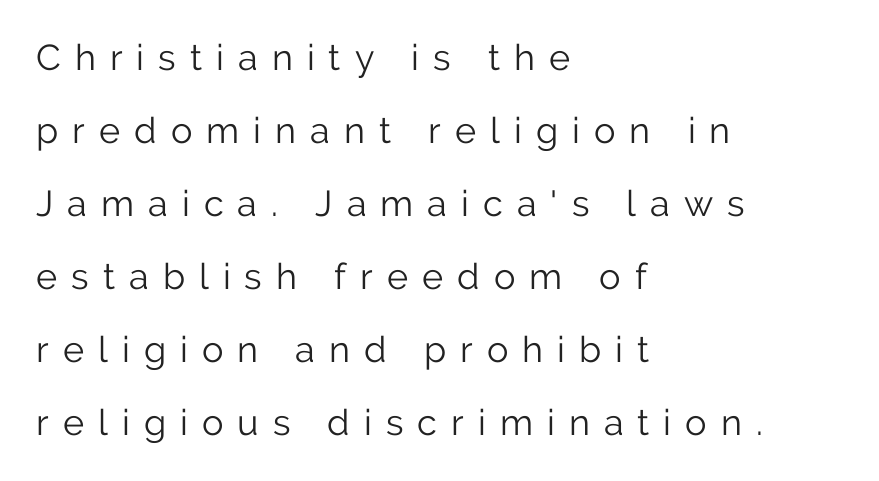
Underlining? Definitely not there. A typesetter would label this face a sans. The leading is generous, giving the passage an open texture. Heft: none added — not bold.
